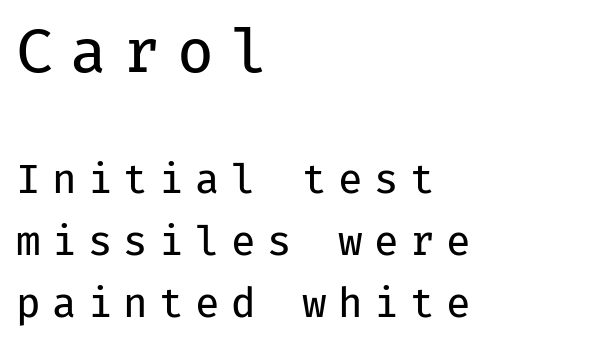
The image shows 60 px regular-weight sans-serif type, upright, monospaced; set left-aligned, normal line spacing (1.54x), unusually wide letter spacing (+0.28 em), not underlined; the first (top) block is 1.5x larger; low stroke contrast and a medium x-height.
